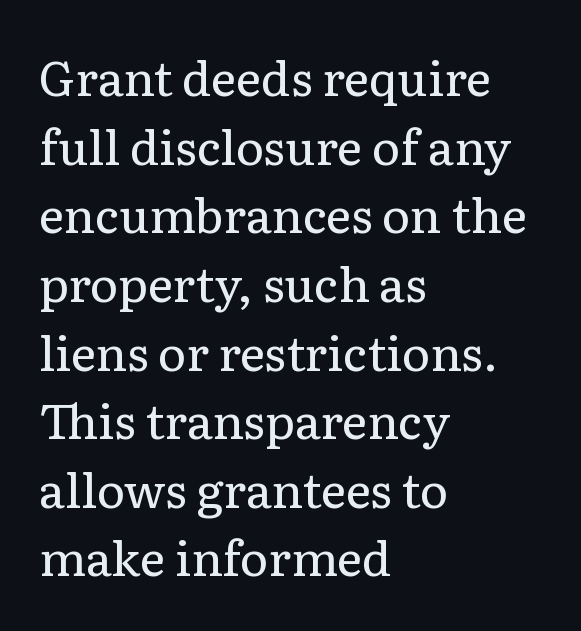
The image shows 48 px regular-weight serif type, upright; set left-aligned, normal line spacing (1.43x), normal letter spacing, not underlined; low stroke contrast and a medium x-height.
